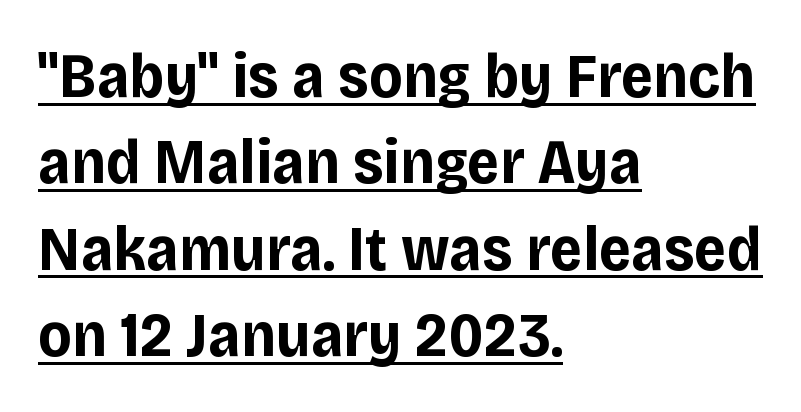
Normally led — the rows are evenly, conventionally spaced. These words are printed bold, with thick strokes throughout. The sample's only ornament is a line tracing under the words. The face used here is proportionally spaced, like ordinary book or web type. Between one letter and the next there's only the usual sliver of space. These lines are composed in type without serifs.
